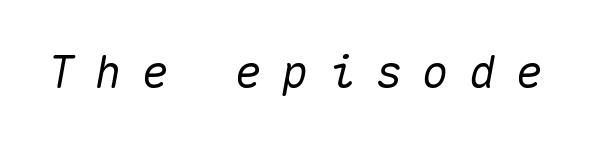
The passage shown is typed in a monospace face where columns stay perfectly aligned. The type is letterspaced generously, with wide tracking. Anything drawn beneath the words? Only blank space. Italic? Definitely — the glyphs are oblique.
